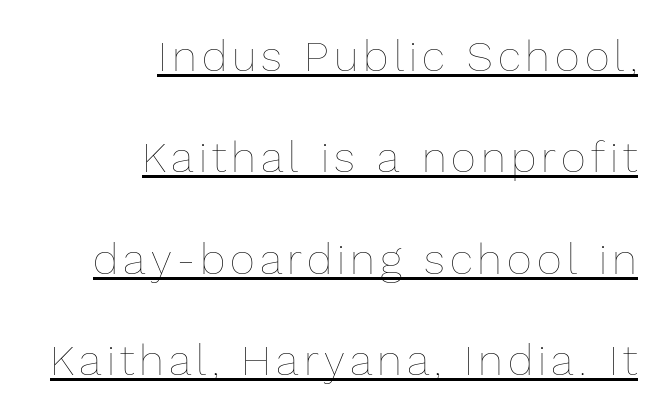
Q: Is the text bold? A: No.
Q: Is the text italic (slanted)? A: No, it is upright.
Q: Is the text underlined? A: Yes.
Q: How is the paragraph aligned? A: Right-aligned.
Q: Is the spacing between lines tight, normal or loose? A: Loose.
Q: Width (condensed, normal, or wide)? A: Normal.
Q: Stroke contrast? A: Low.
Q: x-height? A: Medium.
Q: Monospaced? A: No.
